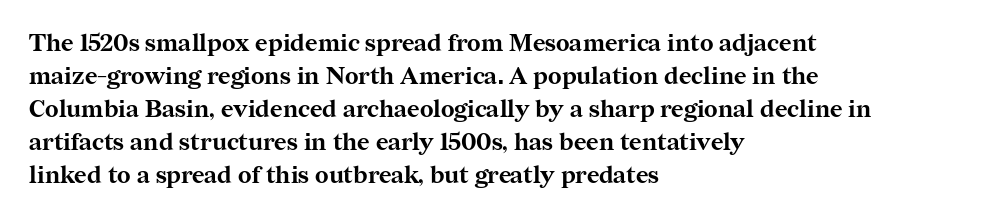
The tracking reads as untouched default to a designer's eye. Check the space under the baseline: it is left empty. The letters stand straight up with perfectly vertical stems. Each line starts at the same left margin while the right side varies. Weight check: bold — yes, fully. These lines sit exactly where default settings would place them.
